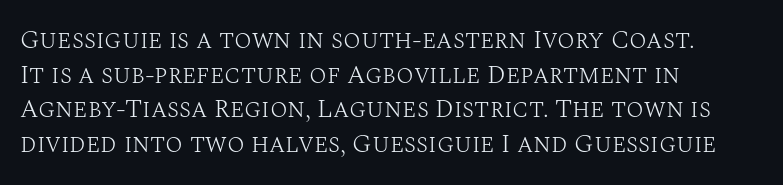
{"italic": "no", "bold": "no", "underline": "no", "align": "left", "line_spacing": "normal", "line_spacing_ratio": 1.33, "letter_spacing": "normal", "letter_spacing_em": 0.0, "glyph_px": 26}
